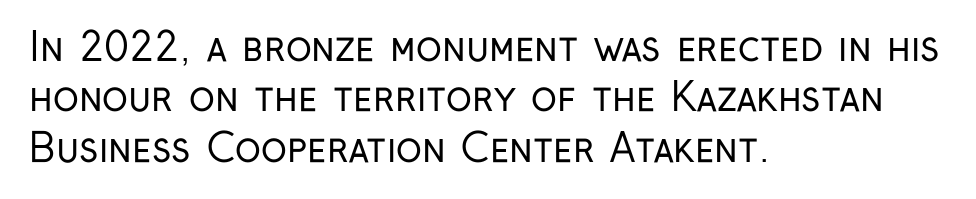
Q: Is the text bold? A: No.
Q: Is the text italic (slanted)? A: No, it is upright.
Q: Is the typeface a serif or a sans-serif typeface? A: Sans-serif.
Q: Is the text underlined? A: No.
Q: How is the paragraph aligned? A: Left-aligned.
Q: Is the spacing between letters normal or unusually wide? A: Normal.
Q: Is the spacing between lines tight, normal or loose? A: Normal.
Q: Width (condensed, normal, or wide)? A: Condensed.
Q: Stroke contrast? A: Low.
Q: x-height? A: Medium.
Q: Monospaced? A: No.
